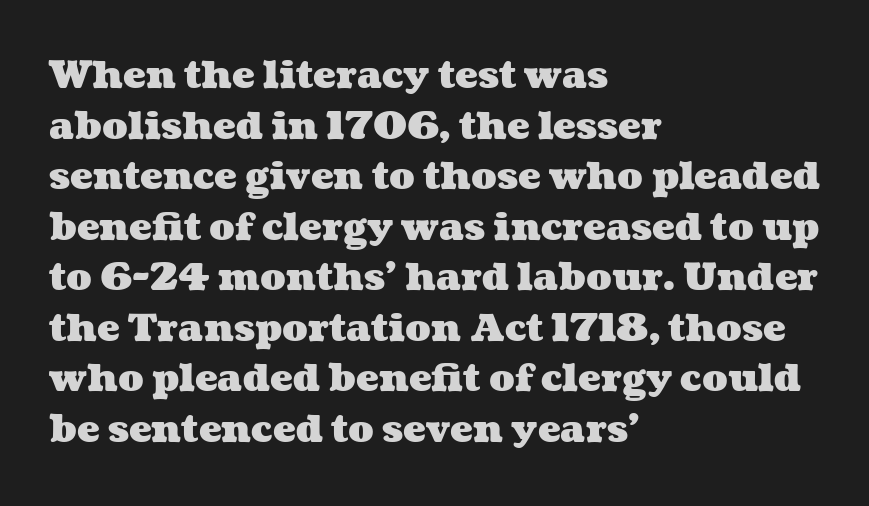
As a designer I'd log this as weight 700, bold. Do the characters align in a grid? No, the font is proportional. The space directly below the letters is spotless. The designer left line spacing at the default. A classic flush-left, rag-right setting is used for this passage.
